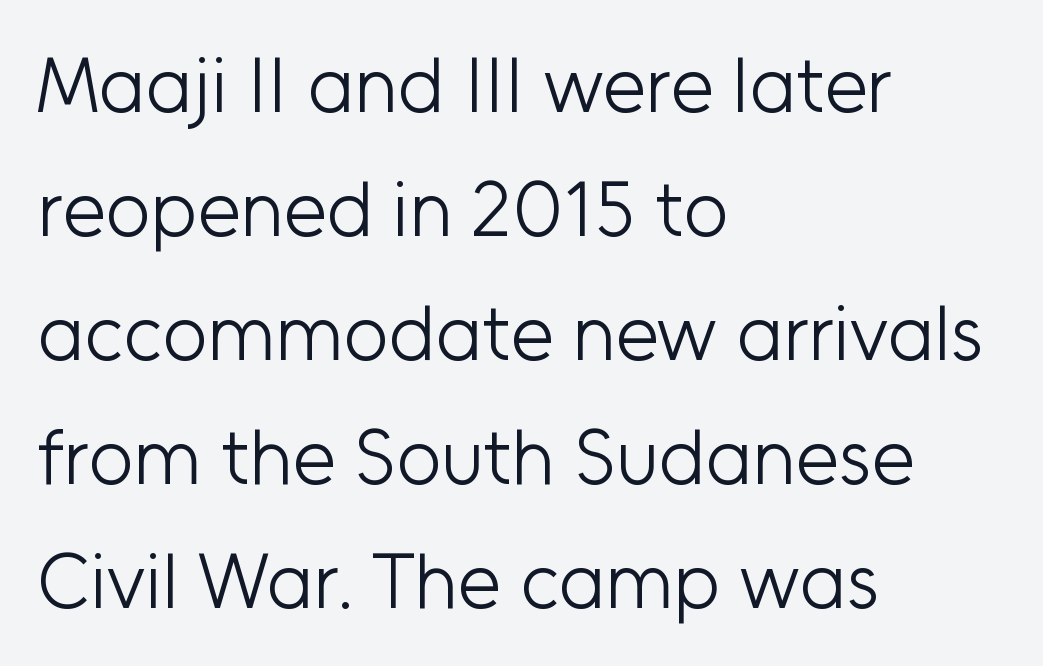
The axis of the letterforms is exactly vertical. The lines sit at an ordinary, default distance from one another. Horizontally, the lines are justified to the leading edge only. No extra tracking has been applied to these lines.
